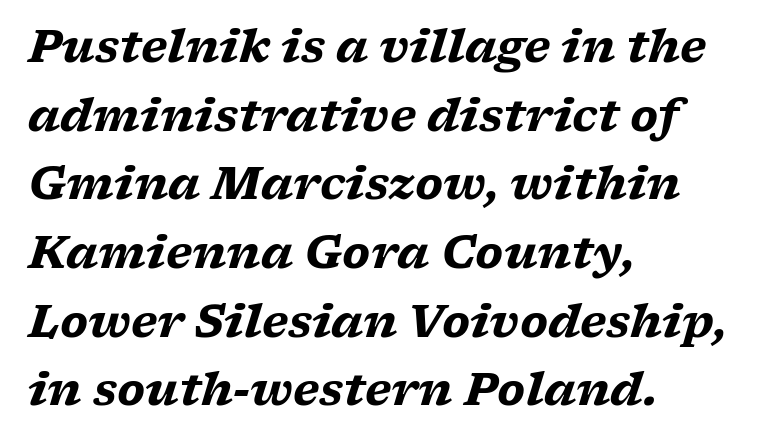
Q: Is the text bold? A: Yes.
Q: Is the text italic (slanted)? A: Yes, it leans right by about 17 degrees.
Q: Is the typeface a serif or a sans-serif typeface? A: Serif.
Q: Is the text underlined? A: No.
Q: How is the paragraph aligned? A: Left-aligned.
Q: Is the spacing between letters normal or unusually wide? A: Normal.
Q: Is the spacing between lines tight, normal or loose? A: Normal.
Q: Width (condensed, normal, or wide)? A: Wide.
Q: Stroke contrast? A: Low.
Q: x-height? A: Medium.
Q: Monospaced? A: No.
